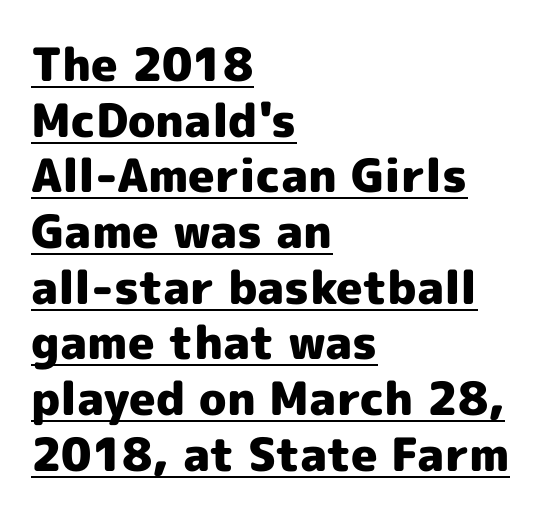
The image shows 46 px heavy sans-serif type, upright; set left-aligned, line spacing 1.21x, normal letter spacing, underlined; a medium x-height.
